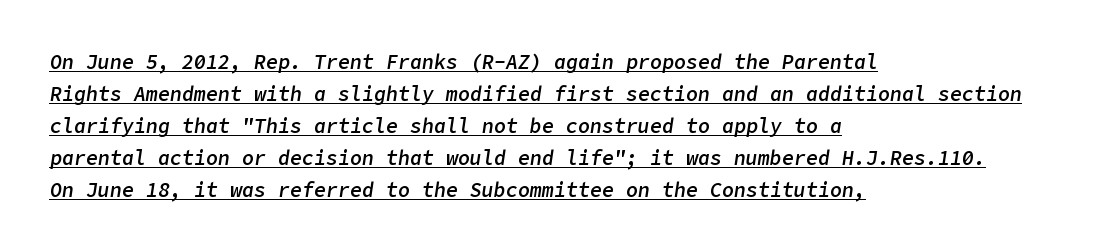
The image shows 20 px text type, italic (leaning right); set left-aligned, normal line spacing (1.6x), normal letter spacing, underlined.
